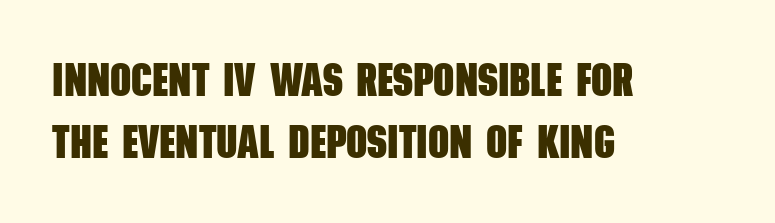
Q: Is the text bold? A: Yes.
Q: Is the typeface a serif or a sans-serif typeface? A: Sans-serif.
Q: Is the text underlined? A: No.
Q: How is the paragraph aligned? A: Left-aligned.
Q: Is the spacing between letters normal or unusually wide? A: Normal.
Q: Is the spacing between lines tight, normal or loose? A: Normal.
Q: Width (condensed, normal, or wide)? A: Condensed.
Q: Stroke contrast? A: Low.
Q: x-height? A: Large.
Q: Monospaced? A: No.
